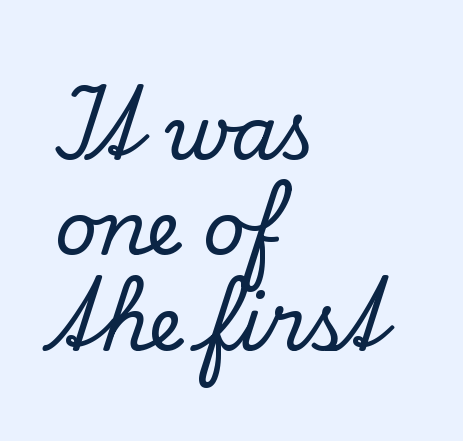
{"serif": "yes", "width": "normal", "stroke_contrast": "low", "x_height": "small", "monospaced": "no", "underline": "no", "align": "left", "line_spacing": "normal", "line_spacing_ratio": 1.29, "letter_spacing": "normal", "letter_spacing_em": 0.0, "glyph_px": 74}
